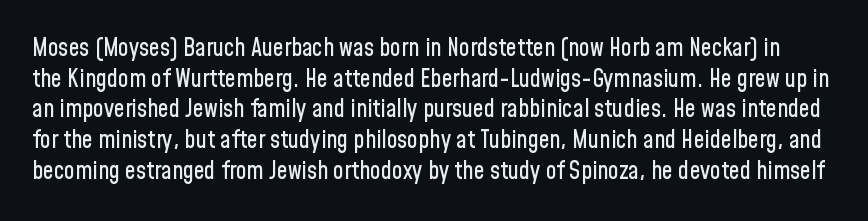
The letters stand straight up with perfectly vertical stems. Summary of vertical rhythm: regular, with standard interline spacing. This rendering features lettering with no underline. Here the glyphs are tracked normally, forming tight word shapes.
